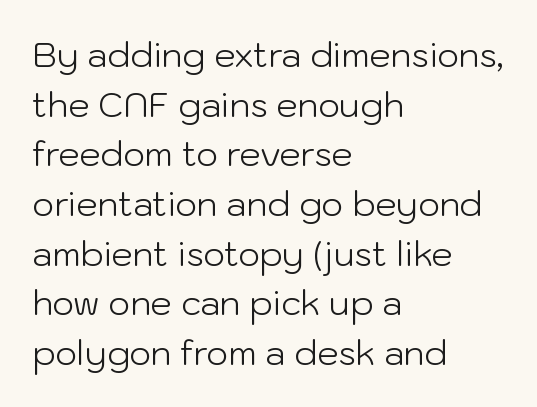
Posture: upright roman. The passage is arranged the way most books set body copy — flush left. A typesetter would label this face a sans. Do the characters align in a grid? No, the font is proportional. The passage shown stacks its lines at a standard gap.
